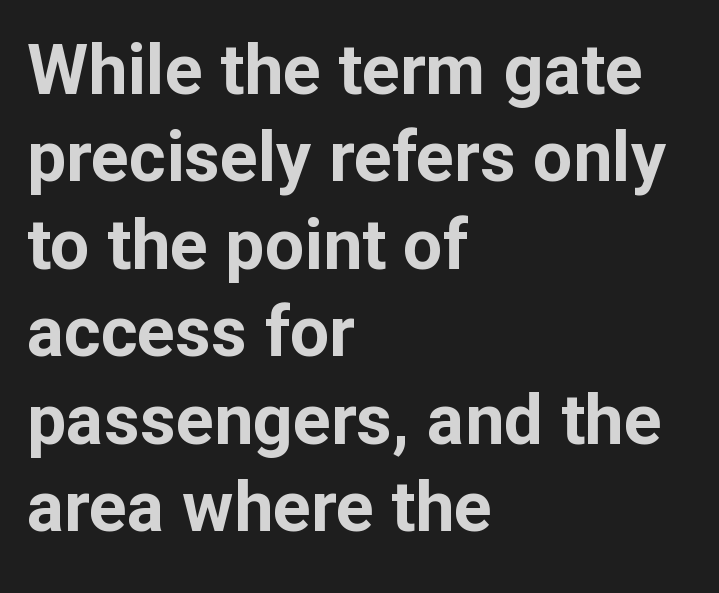
Q: Is the text bold? A: Yes.
Q: Is the text italic (slanted)? A: No, it is upright.
Q: Is the typeface a serif or a sans-serif typeface? A: Sans-serif.
Q: Is the text underlined? A: No.
Q: How is the paragraph aligned? A: Left-aligned.
Q: Is the spacing between letters normal or unusually wide? A: Normal.
Q: Is the spacing between lines tight, normal or loose? A: Normal.
Q: Width (condensed, normal, or wide)? A: Normal.
Q: Stroke contrast? A: Low.
Q: x-height? A: Medium.
Q: Monospaced? A: No.
